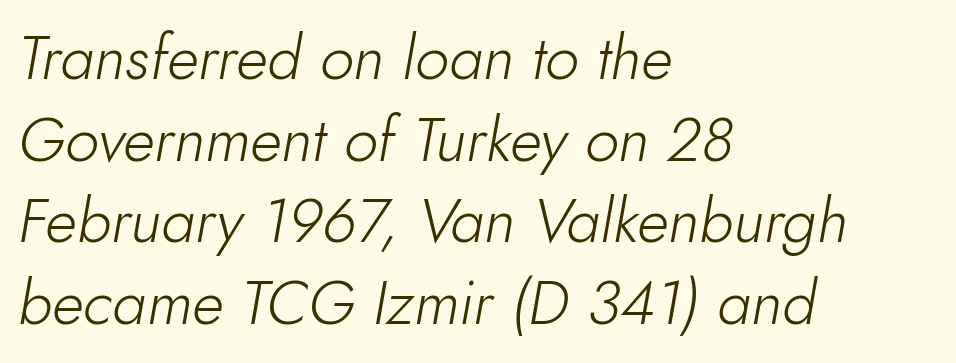
{"italic": "yes", "lean": "right", "slant_degrees": 10, "bold": "no", "weight": "light", "width": "normal", "stroke_contrast": "low", "x_height": "small", "monospaced": "no", "underline": "no", "align": "left", "line_spacing": "normal", "line_spacing_ratio": 1.34, "letter_spacing": "normal", "letter_spacing_em": 0.0, "glyph_px": 61}
